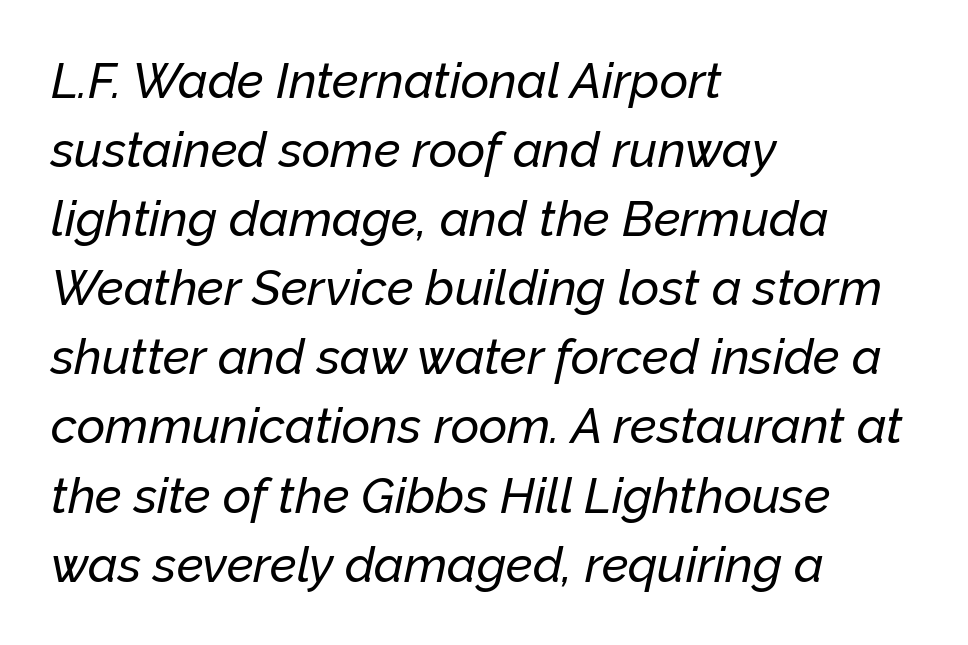
Q: Is the text italic (slanted)? A: Yes, it leans right by about 12 degrees.
Q: Is the text underlined? A: No.
Q: How is the paragraph aligned? A: Left-aligned.
Q: Is the spacing between letters normal or unusually wide? A: Normal.
Q: Is the spacing between lines tight, normal or loose? A: Normal.
Q: Width (condensed, normal, or wide)? A: Normal.
Q: Stroke contrast? A: Low.
Q: x-height? A: Medium.
Q: Monospaced? A: No.
